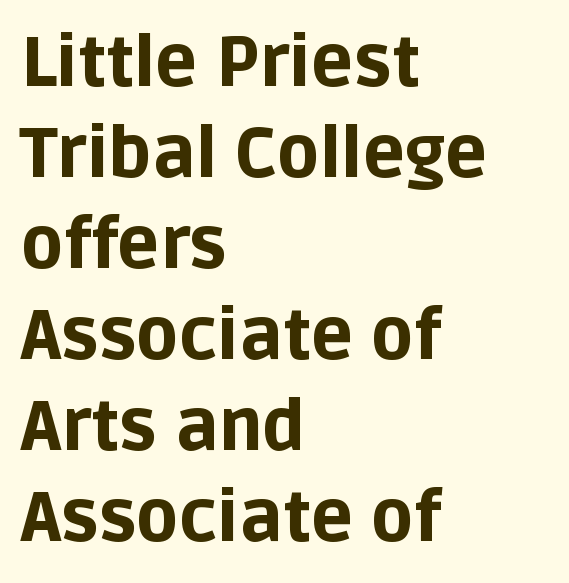
{"serif": "no", "italic": "no", "bold": "yes", "weight": "bold", "width": "normal", "stroke_contrast": "low", "x_height": "large", "monospaced": "no", "underline": "no", "align": "left", "line_spacing": "normal", "line_spacing_ratio": 1.3, "letter_spacing": "normal", "letter_spacing_em": 0.0, "glyph_px": 70}
